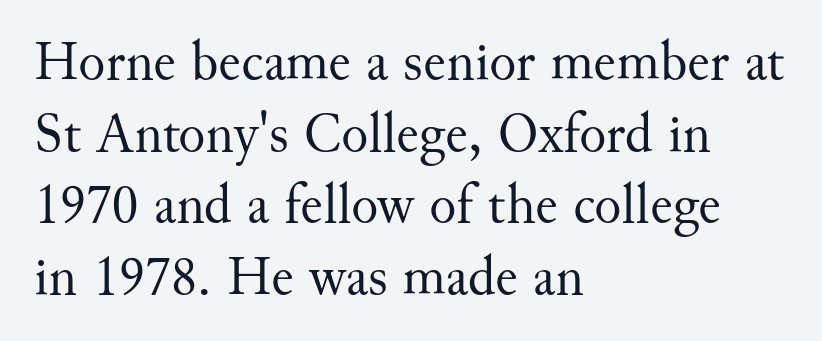
Q: Is the text bold? A: No.
Q: Is the text italic (slanted)? A: No, it is upright.
Q: Is the typeface a serif or a sans-serif typeface? A: Serif.
Q: Is the text underlined? A: No.
Q: How is the paragraph aligned? A: Left-aligned.
Q: Is the spacing between letters normal or unusually wide? A: Normal.
Q: Is the spacing between lines tight, normal or loose? A: Normal.
Q: Width (condensed, normal, or wide)? A: Normal.
Q: Stroke contrast? A: Medium.
Q: x-height? A: Small.
Q: Monospaced? A: No.
